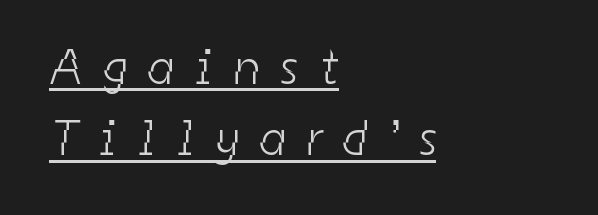
The image shows 50 px light, condensed sans-serif type; set left-aligned, normal line spacing (1.43x), unusually wide letter spacing (+0.43 em), underlined; low stroke contrast and a medium x-height.
